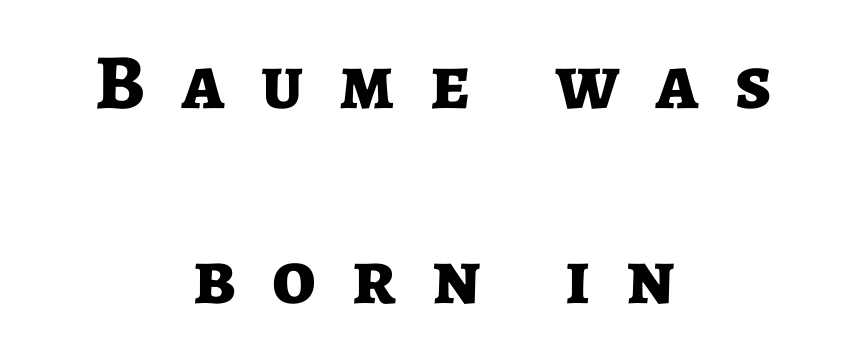
The lines are quadded center. Any mark beneath the type? The region is blank. Notice the wide empty band between every row — that's loose leading. Students, note that the glyphs here are deliberately spaced far apart. Chunky letters — that's bold for sure.
